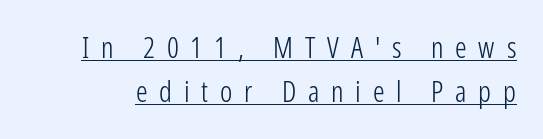
Stroke thickness stays within the range of a standard reading face or lighter. Every character sits straight up, as roman type does. Classification — sans serif. Proportional: the letters do not fall into vertical columns. Honestly, the letter spacing is so wide it's the main thing you notice. The typesetter has applied underlining to the passage shown.
